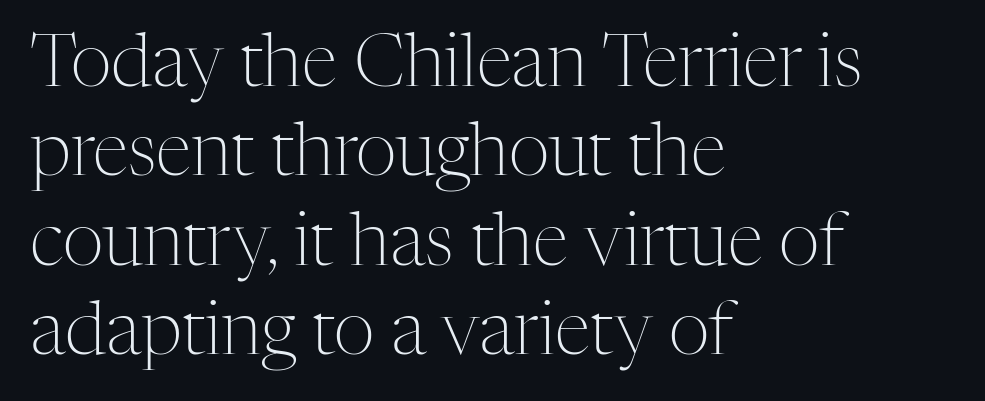
Q: Is the text bold? A: No.
Q: Is the text italic (slanted)? A: No, it is upright.
Q: Is the typeface a serif or a sans-serif typeface? A: Serif.
Q: Is the text underlined? A: No.
Q: How is the paragraph aligned? A: Left-aligned.
Q: Is the spacing between letters normal or unusually wide? A: Normal.
Q: Width (condensed, normal, or wide)? A: Normal.
Q: Stroke contrast? A: Medium.
Q: x-height? A: Medium.
Q: Monospaced? A: No.
